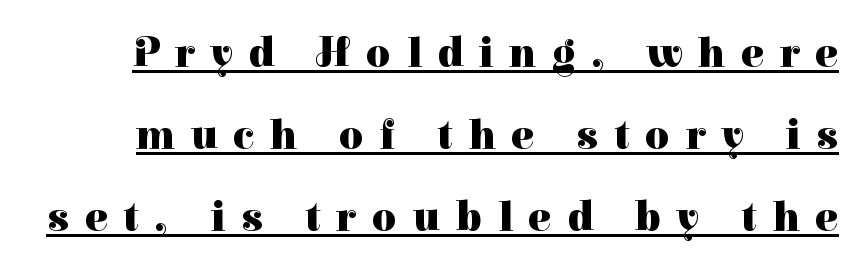
The image shows 42 px heavy serif type, upright; set loose line spacing (1.95x), unusually wide letter spacing (+0.38 em), underlined; high stroke contrast and a medium x-height.
